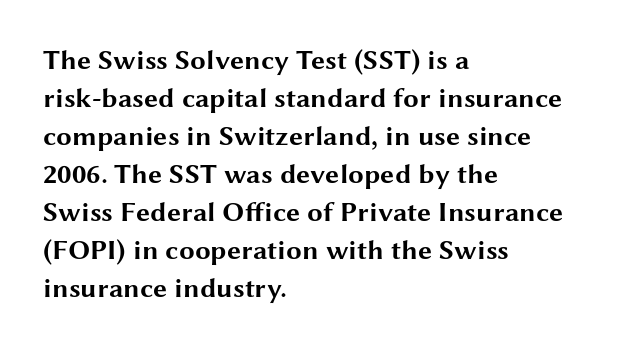
The image shows 28 px bold, wide sans-serif type, upright; set left-aligned, normal line spacing (1.36x), normal letter spacing, not underlined; medium stroke contrast and a medium x-height.
